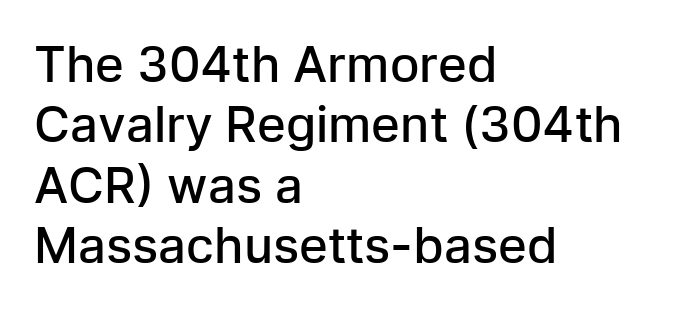
Q: Is the text bold? A: Semi-bold.
Q: Is the text italic (slanted)? A: No, it is upright.
Q: Is the typeface a serif or a sans-serif typeface? A: Sans-serif.
Q: Is the text underlined? A: No.
Q: How is the paragraph aligned? A: Left-aligned.
Q: Is the spacing between letters normal or unusually wide? A: Normal.
Q: Width (condensed, normal, or wide)? A: Normal.
Q: Stroke contrast? A: Low.
Q: x-height? A: Medium.
Q: Monospaced? A: No.
